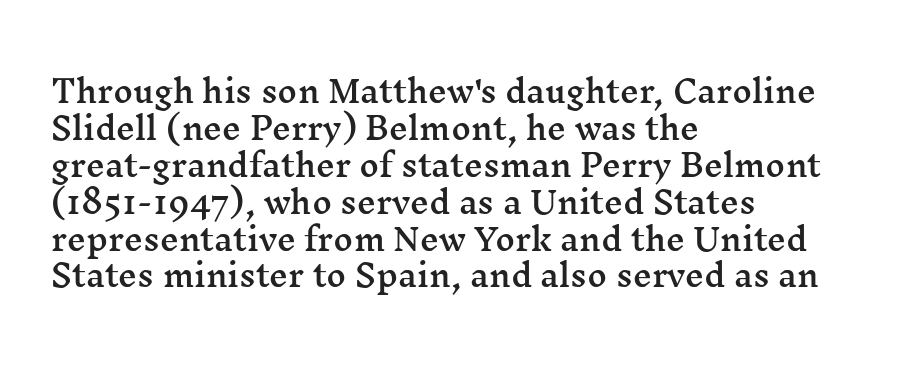
{"serif": "yes", "italic": "no", "width": "wide", "stroke_contrast": "medium", "x_height": "medium", "monospaced": "no", "underline": "no", "align": "left", "line_spacing_ratio": 1.23, "letter_spacing": "normal", "letter_spacing_em": 0.0, "glyph_px": 30}
